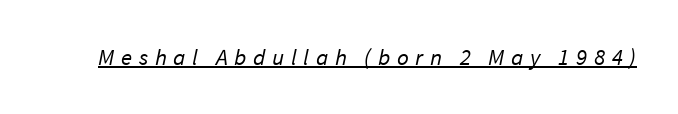
Letters have the restrained weight of plain body copy at most. This sample carries an underscore along the baseline area. Words appear elongated and porous because spacing is wide.
